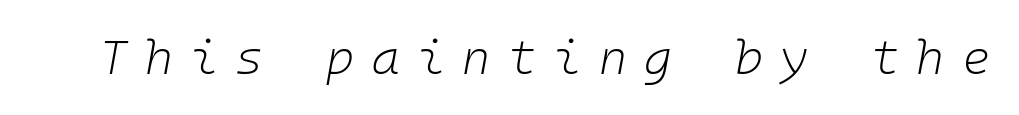
Monospaced: the letters line up in strict vertical columns. Letter spacing: wide. Letters have the restrained weight of plain body copy at most. Anything drawn beneath the words? Only blank space.
